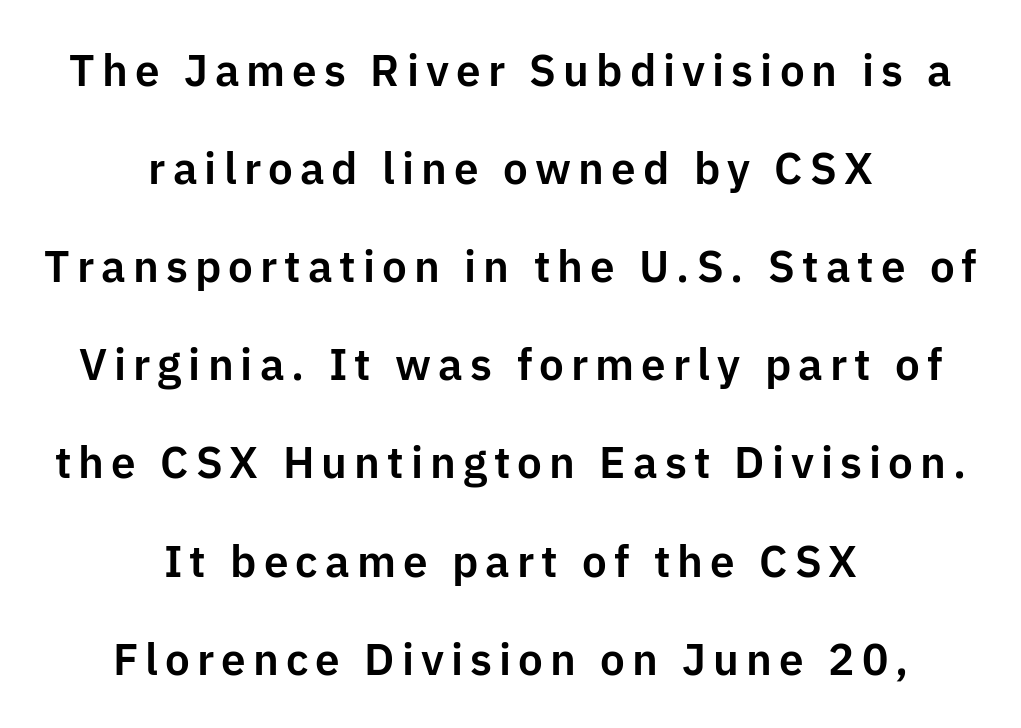
The lettering stays uniformly vertical, giving the passage a roman look. Spacing verdict: proportional, widths tailored to each character. The text block is weighted toward neither margin, spreading evenly from the middle. The glyphs in this specimen are sans serif. This sample trades compactness for vertical openness between lines.
